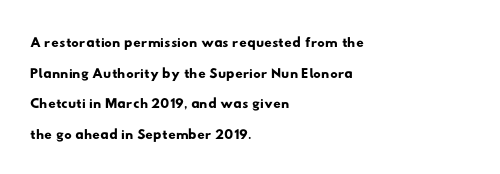
{"underline": "no", "align": "left", "line_spacing": "normal", "line_spacing_ratio": 1.46, "letter_spacing": "normal", "letter_spacing_em": 0.0, "glyph_px": 21}
